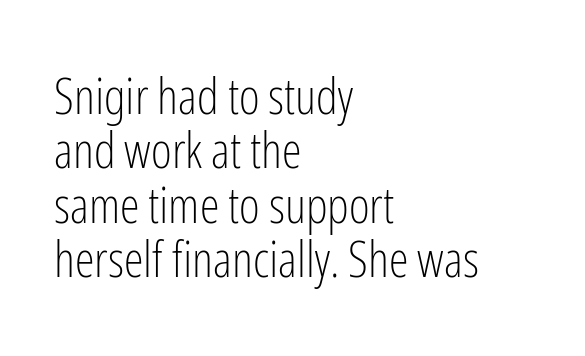
Q: Is the text bold? A: No.
Q: Is the text italic (slanted)? A: No, it is upright.
Q: Is the typeface a serif or a sans-serif typeface? A: Sans-serif.
Q: Is the text underlined? A: No.
Q: How is the paragraph aligned? A: Left-aligned.
Q: Is the spacing between letters normal or unusually wide? A: Normal.
Q: Is the spacing between lines tight, normal or loose? A: Tight.
Q: Width (condensed, normal, or wide)? A: Condensed.
Q: Stroke contrast? A: Low.
Q: x-height? A: Medium.
Q: Monospaced? A: No.
